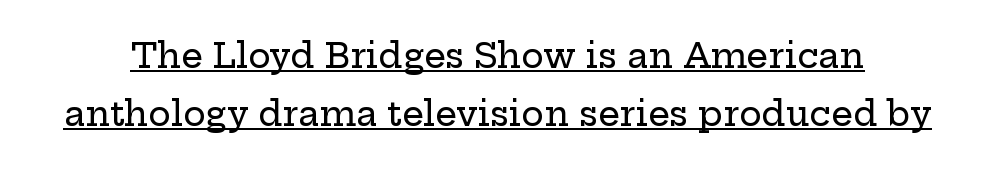
The image shows 34 px wide serif type, upright; set line spacing 1.72x, normal letter spacing, underlined; low stroke contrast and a medium x-height.
